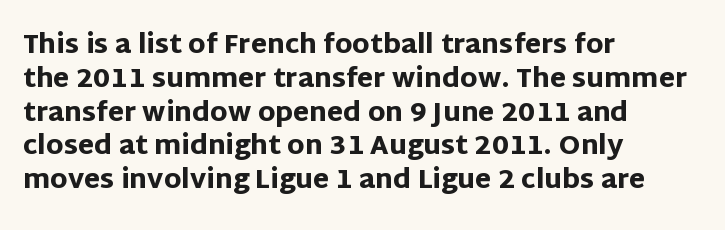
Notice how the stems are strictly vertical — no italics here. The passage shown is emphatically bold. Students, observe: this is what conventionally led text looks like. You could call the tracking neutral — neither tight nor loose. The ragged edge is on the right, which tells us the setting is flush left. Descenders are the only things crossing below the line.
